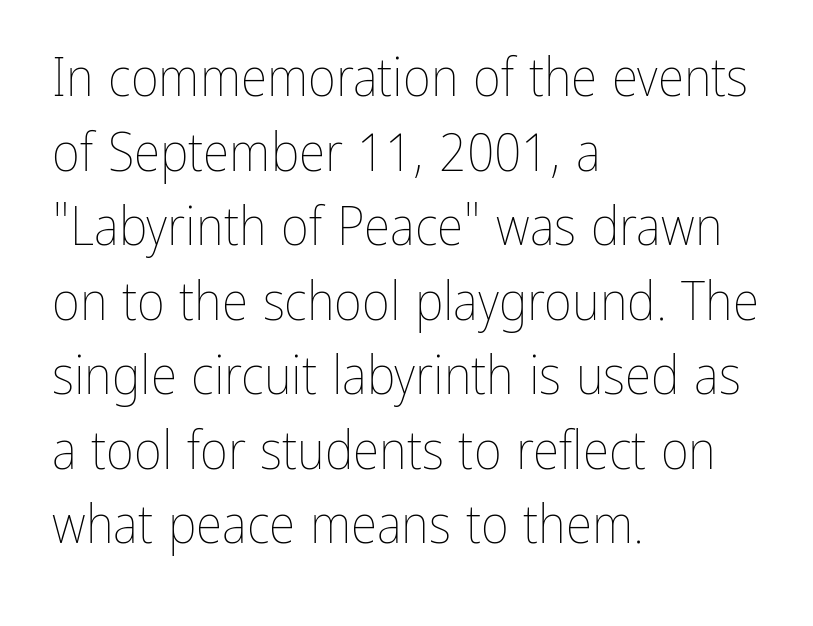
The image shows 54 px thin, condensed type, upright; set left-aligned, normal line spacing (1.38x), normal letter spacing, not underlined; low stroke contrast and a medium x-height.
